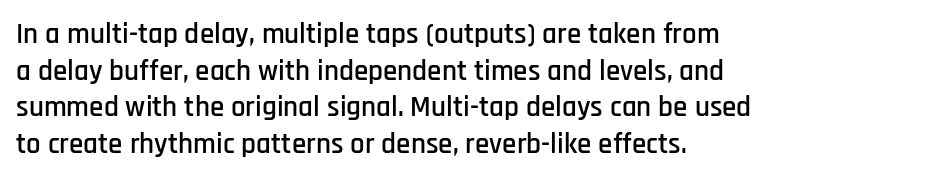
{"serif": "no", "italic": "no", "width": "condensed", "stroke_contrast": "low", "x_height": "large", "monospaced": "no", "underline": "no", "align": "left", "line_spacing": "normal", "line_spacing_ratio": 1.26, "letter_spacing": "normal", "letter_spacing_em": 0.0, "glyph_px": 29}
